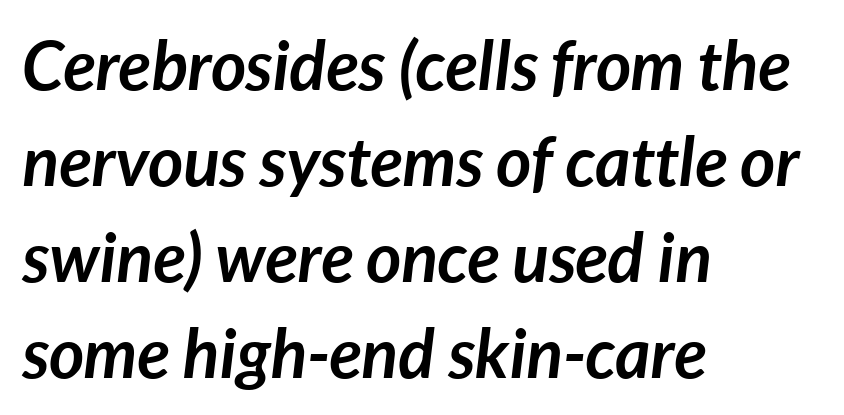
The image shows 68 px semibold type, italic (leaning right); set left-aligned, normal line spacing (1.41x), normal letter spacing, not underlined; low stroke contrast and a medium x-height.
